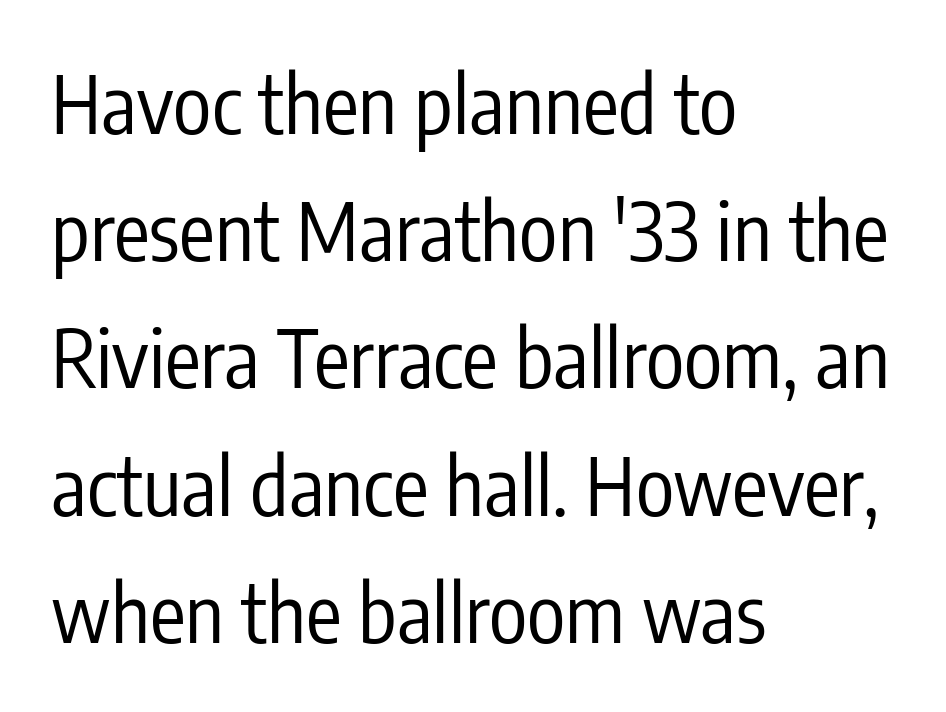
{"serif": "no", "italic": "no", "bold": "no", "weight": "regular", "width": "condensed", "stroke_contrast": "low", "x_height": "medium", "monospaced": "no", "underline": "no", "align": "left", "line_spacing": "normal", "line_spacing_ratio": 1.59, "letter_spacing": "normal", "letter_spacing_em": 0.0, "glyph_px": 80}
